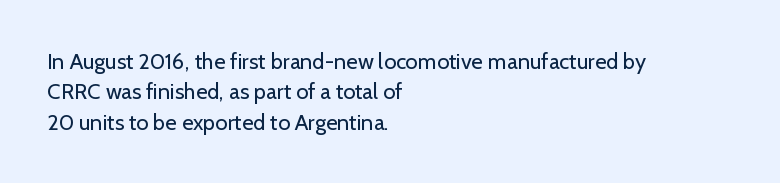
Q: Is the text bold? A: No.
Q: Is the text italic (slanted)? A: No, it is upright.
Q: Is the text underlined? A: No.
Q: How is the paragraph aligned? A: Left-aligned.
Q: Is the spacing between letters normal or unusually wide? A: Normal.
Q: Is the spacing between lines tight, normal or loose? A: Normal.
